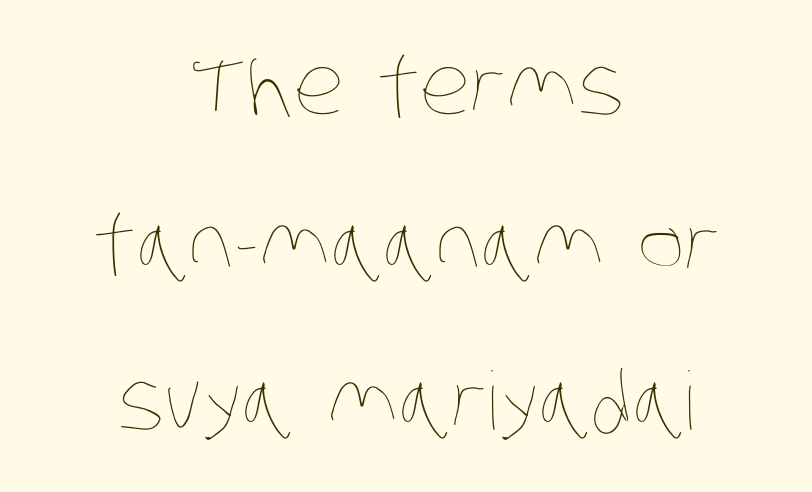
The face used here is proportionally spaced, like ordinary book or web type. Caption: multi-line text, centered on the measure. The block of text is sparse from top to bottom, with ample space between rows. Letters have the restrained weight of plain body copy at most.
